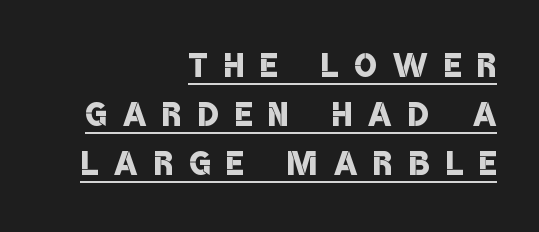
The image shows 46 px semibold, condensed sans-serif type; set right-aligned, tight line spacing (1.07x), unusually wide letter spacing (+0.36 em), underlined; low stroke contrast and a large x-height.
